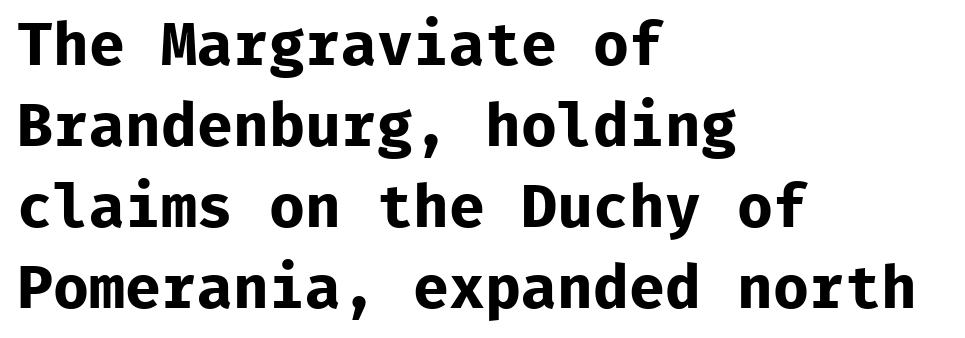
{"serif": "no", "italic": "no", "bold": "yes", "weight": "bold", "width": "normal", "stroke_contrast": "low", "x_height": "medium", "monospaced": "yes", "underline": "no", "align": "left", "line_spacing": "normal", "line_spacing_ratio": 1.35, "letter_spacing": "normal", "letter_spacing_em": 0.0, "glyph_px": 60}
